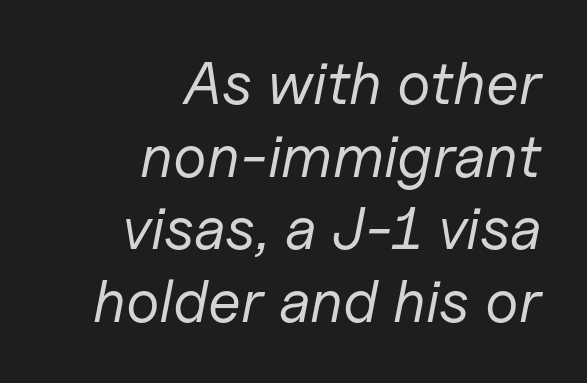
Q: Is the text bold? A: No.
Q: Is the text italic (slanted)? A: Yes, it leans right by about 11 degrees.
Q: Is the text underlined? A: No.
Q: How is the paragraph aligned? A: Right-aligned.
Q: Is the spacing between letters normal or unusually wide? A: Normal.
Q: Width (condensed, normal, or wide)? A: Normal.
Q: Stroke contrast? A: Low.
Q: x-height? A: Medium.
Q: Monospaced? A: No.
